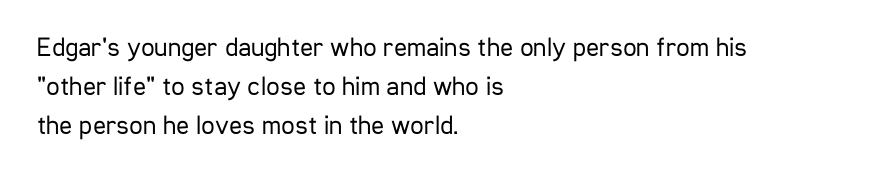
Nothing heavy about these letters — not bold at all. The block of text has a typical density, with ordinary space between rows. Posture: straight, roman, zero tilt. Quick note: underline off. The letterforms sit shoulder to shoulder at normal distance.
